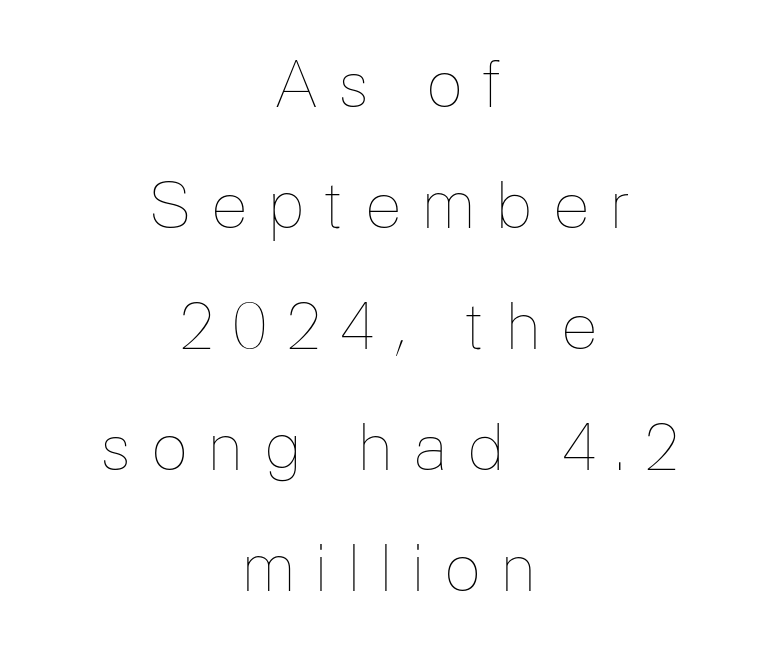
The image shows 63 px thin type, upright; set centered, loose line spacing (1.92x), unusually wide letter spacing (+0.29 em), not underlined; low stroke contrast and a medium x-height.
